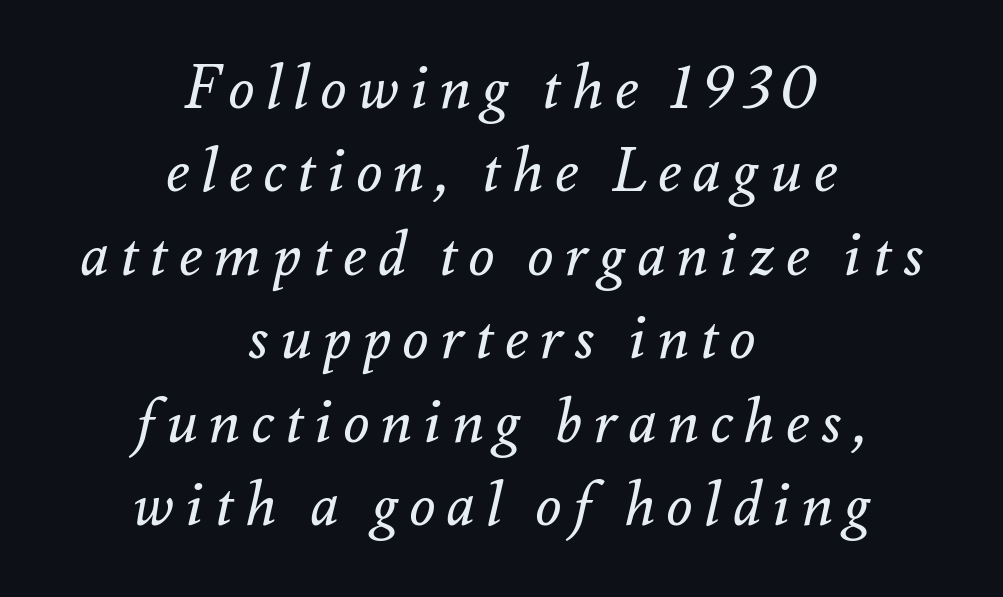
{"italic": "yes", "lean": "right", "slant_degrees": 12, "bold": "no", "weight": "regular", "width": "normal", "stroke_contrast": "medium", "x_height": "small", "monospaced": "no", "underline": "no", "align": "center", "line_spacing": "normal", "line_spacing_ratio": 1.39, "glyph_px": 60}
